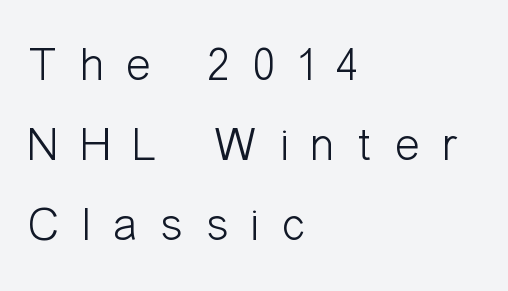
{"serif": "no", "italic": "no", "bold": "no", "weight": "light", "width": "condensed", "stroke_contrast": "low", "x_height": "medium", "monospaced": "no", "underline": "no", "align": "left", "line_spacing": "normal", "line_spacing_ratio": 1.7, "letter_spacing": "wide", "letter_spacing_em": 0.48, "glyph_px": 47}
